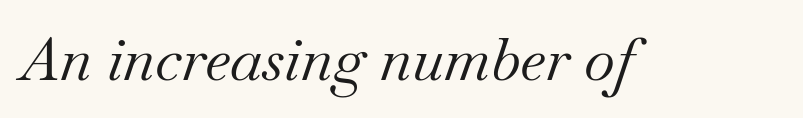
The image shows 60 px regular-weight serif type, italic (leaning right); set normal letter spacing, not underlined; medium stroke contrast and a small x-height.
